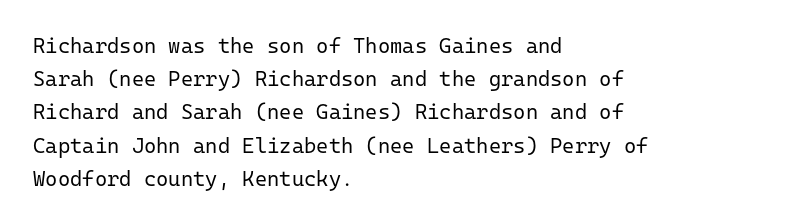
Q: Is the text bold? A: No.
Q: Is the text italic (slanted)? A: No, it is upright.
Q: Is the text underlined? A: No.
Q: How is the paragraph aligned? A: Left-aligned.
Q: Is the spacing between letters normal or unusually wide? A: Normal.
Q: Is the spacing between lines tight, normal or loose? A: Normal.
